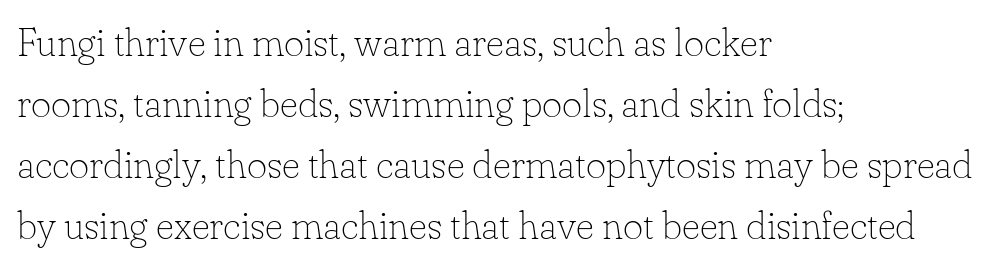
Q: Is the text bold? A: No.
Q: Is the text italic (slanted)? A: No, it is upright.
Q: Is the typeface a serif or a sans-serif typeface? A: Serif.
Q: Is the text underlined? A: No.
Q: How is the paragraph aligned? A: Left-aligned.
Q: Is the spacing between letters normal or unusually wide? A: Normal.
Q: Is the spacing between lines tight, normal or loose? A: Normal.
Q: Width (condensed, normal, or wide)? A: Normal.
Q: Stroke contrast? A: Low.
Q: x-height? A: Small.
Q: Monospaced? A: No.
